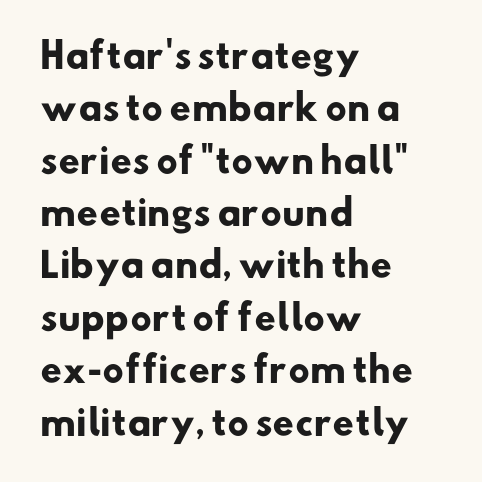
The foot of each line stays bare and open. The rows are spaced the way most documents space them. Observe the absence of serifs on each vertical stroke in this sample. Here the designer chose a conventional face with non-uniform glyph widths.
